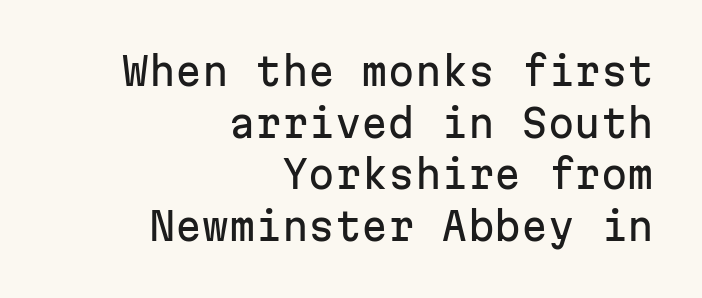
{"serif": "no", "italic": "no", "width": "normal", "stroke_contrast": "low", "x_height": "medium", "monospaced": "yes", "underline": "no", "align": "right", "line_spacing": "normal", "line_spacing_ratio": 1.36, "letter_spacing": "normal", "letter_spacing_em": 0.0, "glyph_px": 38}
